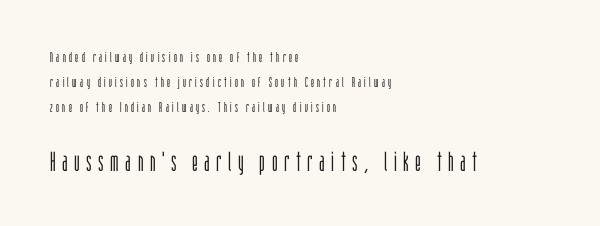
Check under the words: just untouched page. Leftover space on each line is placed entirely after the last word. Compare the two chunks: the lower has the greater cap height. Upright lettering throughout.
